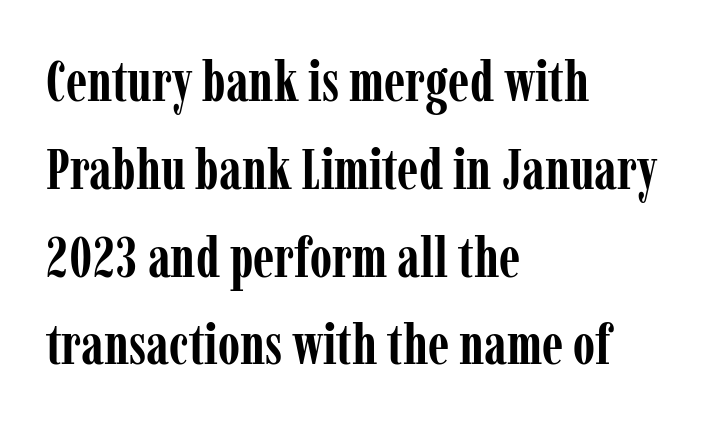
The image shows 57 px semibold, condensed serif type, upright; set left-aligned, normal line spacing (1.54x), normal letter spacing, not underlined; low stroke contrast and a medium x-height.
